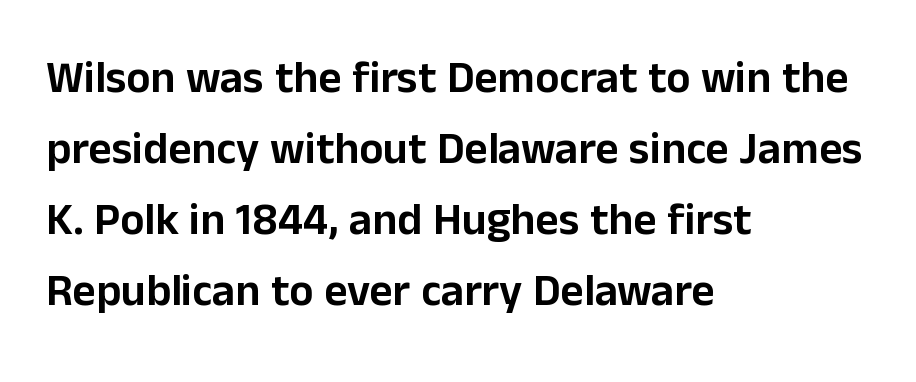
The rendering uses natural spacing where letterforms have individual widths. These lines keep a tight, regular rhythm from letter to letter. The designer left line spacing at the default. Italic: no, the glyphs are upright roman.
